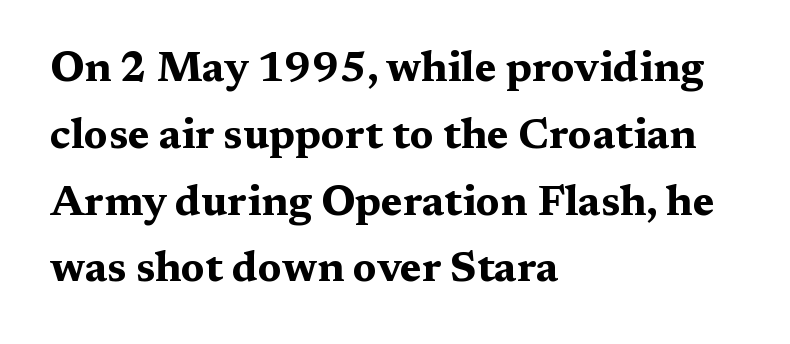
Q: Is the text bold? A: Yes.
Q: Is the text italic (slanted)? A: No, it is upright.
Q: Is the typeface a serif or a sans-serif typeface? A: Serif.
Q: Is the text underlined? A: No.
Q: How is the paragraph aligned? A: Left-aligned.
Q: Is the spacing between letters normal or unusually wide? A: Normal.
Q: Is the spacing between lines tight, normal or loose? A: Normal.
Q: Width (condensed, normal, or wide)? A: Wide.
Q: Stroke contrast? A: Medium.
Q: x-height? A: Medium.
Q: Monospaced? A: No.
